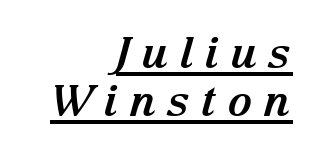
The image shows 43 px bold serif type, italic (leaning right); set right-aligned, tight line spacing (1.12x), unusually wide letter spacing (+0.25 em), underlined; medium stroke contrast and a medium x-height.
